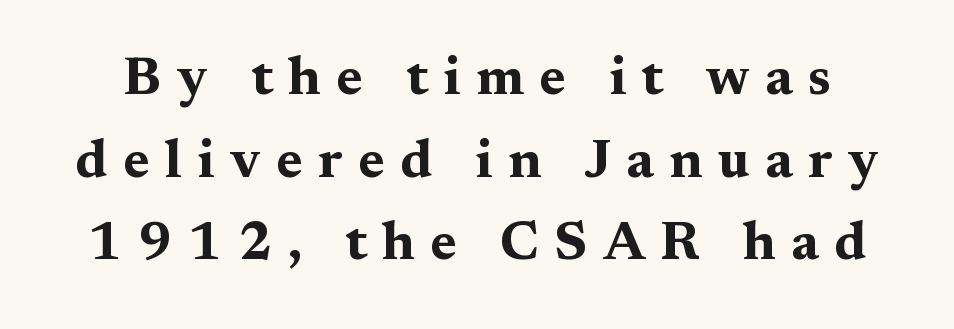
{"serif": "yes", "italic": "no", "bold": "yes", "weight": "bold", "width": "wide", "stroke_contrast": "medium", "x_height": "medium", "monospaced": "no", "underline": "no", "line_spacing": "normal", "line_spacing_ratio": 1.53, "letter_spacing": "wide", "letter_spacing_em": 0.29, "glyph_px": 54}
